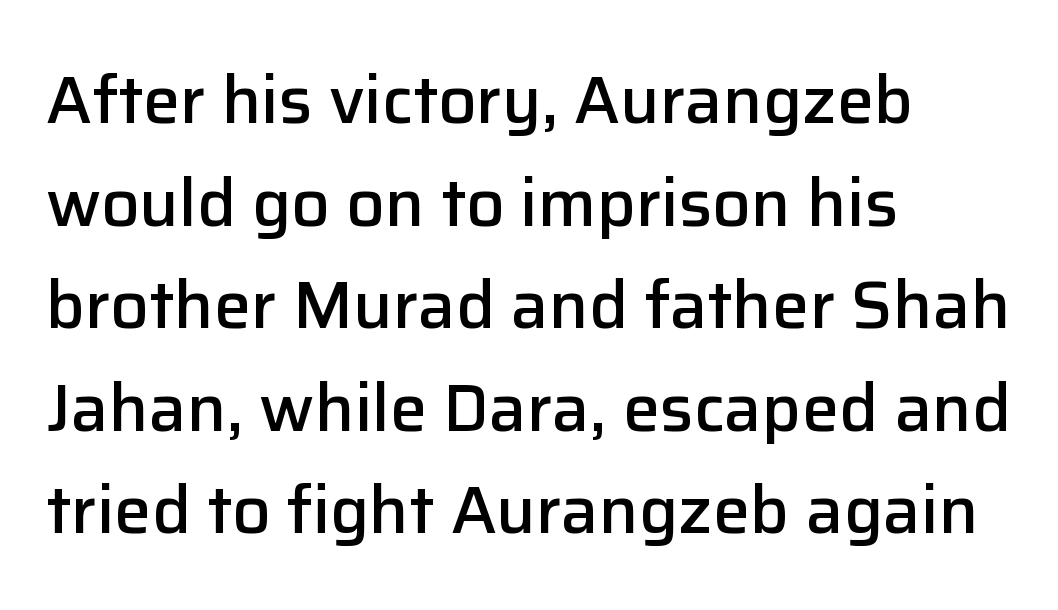
The image shows 67 px semibold sans-serif type, upright; set left-aligned, normal line spacing (1.53x), normal letter spacing, not underlined; low stroke contrast and a medium x-height.
